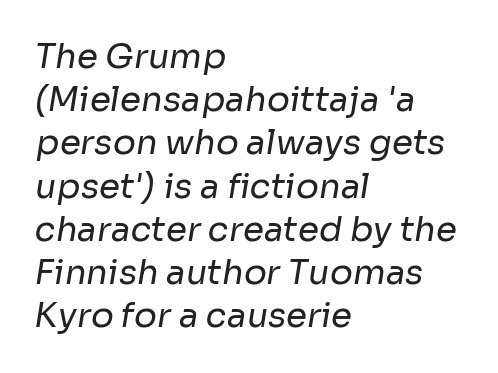
Q: Is the text bold? A: No.
Q: Is the typeface a serif or a sans-serif typeface? A: Sans-serif.
Q: Is the text underlined? A: No.
Q: How is the paragraph aligned? A: Left-aligned.
Q: Is the spacing between letters normal or unusually wide? A: Normal.
Q: Is the spacing between lines tight, normal or loose? A: Normal.
Q: Width (condensed, normal, or wide)? A: Normal.
Q: Stroke contrast? A: Low.
Q: x-height? A: Medium.
Q: Monospaced? A: No.
